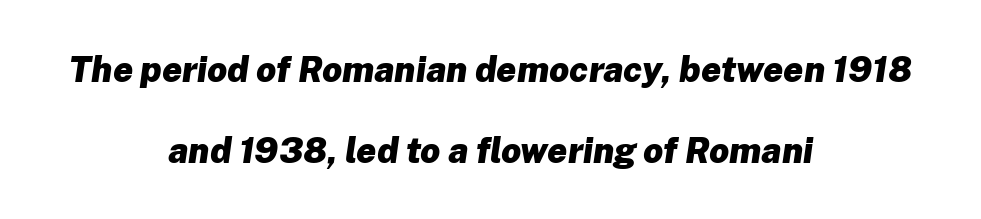
The image shows 35 px heavy type, italic (leaning right); set centered, loose line spacing (2.31x), normal letter spacing, not underlined; low stroke contrast and a medium x-height.
